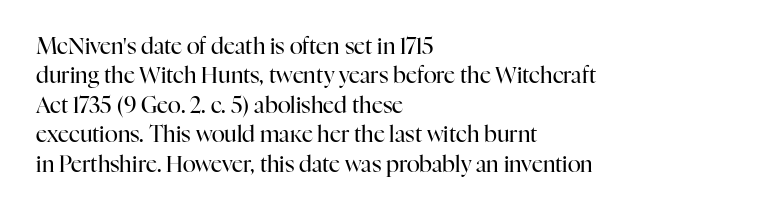
{"italic": "no", "bold": "no", "underline": "no", "align": "left", "line_spacing": "normal", "line_spacing_ratio": 1.34, "letter_spacing": "normal", "letter_spacing_em": 0.0, "glyph_px": 22}
